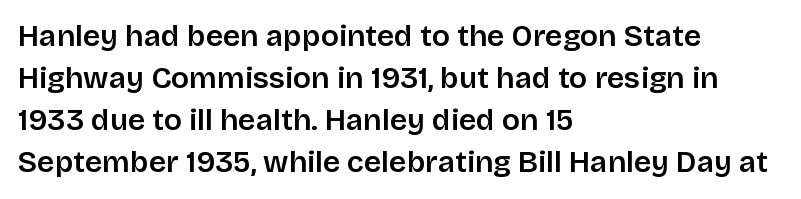
Regarding serifs, this sample does without them. The passage shown is not underscored anywhere. The letters stand upright; this is a roman face. Tracking here is standard; glyphs follow each other at the usual distance. Each letter keeps its own natural width here, so spacing adapts to shape.
